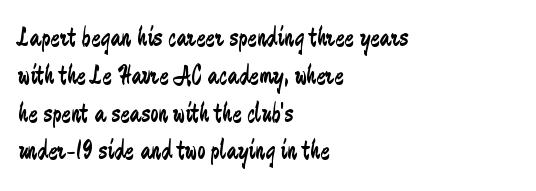
{"serif": "no", "bold": "no", "weight": "regular", "width": "condensed", "stroke_contrast": "low", "x_height": "small", "monospaced": "no", "underline": "no", "align": "left", "line_spacing": "normal", "line_spacing_ratio": 1.35, "letter_spacing": "normal", "letter_spacing_em": 0.0, "glyph_px": 28}
